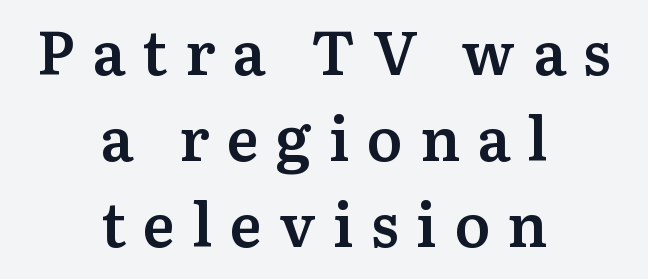
{"serif": "yes", "italic": "no", "bold": "semi", "weight": "semibold", "width": "normal", "stroke_contrast": "medium", "x_height": "medium", "monospaced": "no", "underline": "no", "align": "center", "line_spacing": "normal", "line_spacing_ratio": 1.43, "letter_spacing": "wide", "letter_spacing_em": 0.29, "glyph_px": 60}
